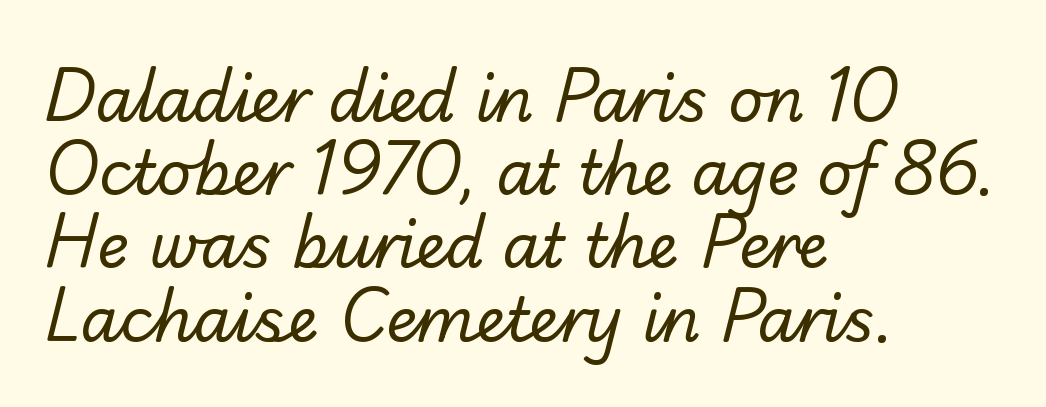
Q: Is the text bold? A: No.
Q: Is the typeface a serif or a sans-serif typeface? A: Sans-serif.
Q: Is the text underlined? A: No.
Q: How is the paragraph aligned? A: Left-aligned.
Q: Is the spacing between letters normal or unusually wide? A: Normal.
Q: Width (condensed, normal, or wide)? A: Normal.
Q: Stroke contrast? A: Low.
Q: x-height? A: Small.
Q: Monospaced? A: No.
